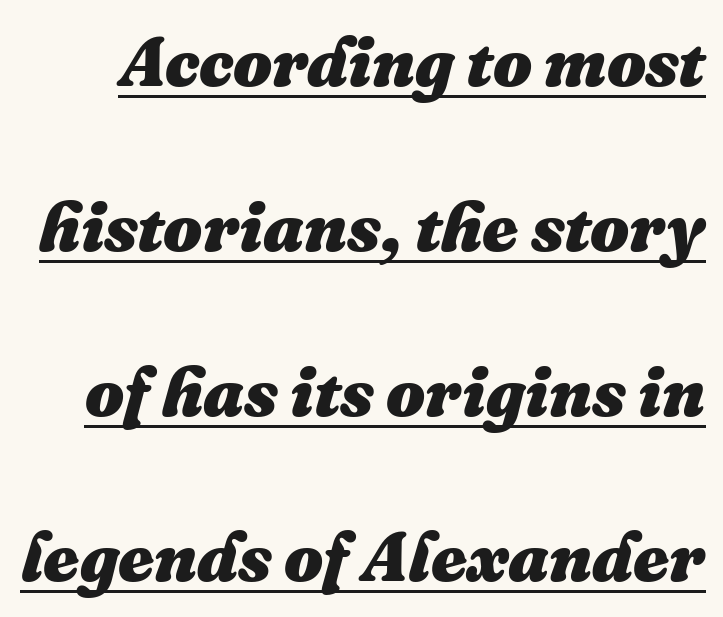
The image shows 69 px heavy type, italic (leaning right); set loose line spacing (2.39x), normal letter spacing, underlined; medium stroke contrast and a medium x-height.
